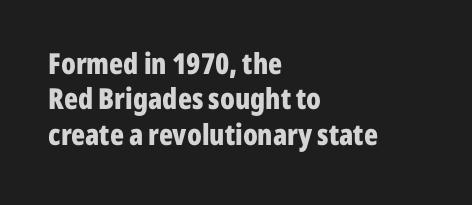
Q: Is the text bold? A: Yes.
Q: Is the text italic (slanted)? A: No, it is upright.
Q: Is the typeface a serif or a sans-serif typeface? A: Sans-serif.
Q: Is the text underlined? A: No.
Q: How is the paragraph aligned? A: Left-aligned.
Q: Is the spacing between letters normal or unusually wide? A: Normal.
Q: Width (condensed, normal, or wide)? A: Condensed.
Q: Stroke contrast? A: Low.
Q: x-height? A: Medium.
Q: Monospaced? A: No.
